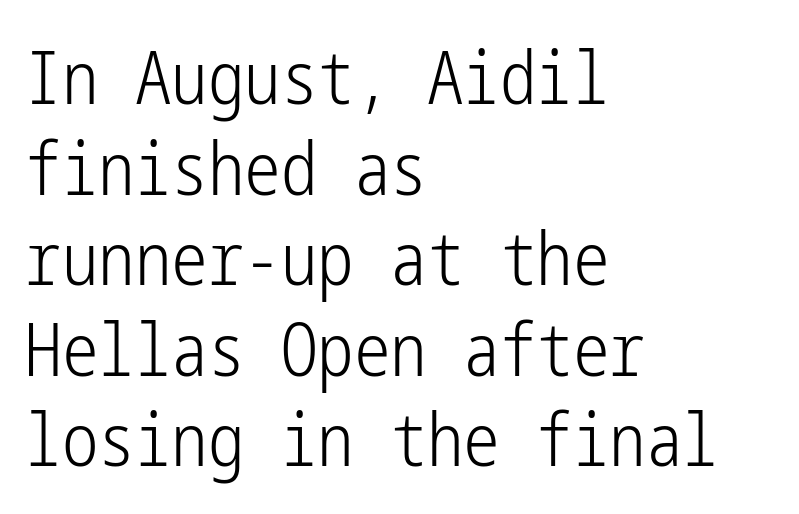
Q: Is the text bold? A: No.
Q: Is the text italic (slanted)? A: No, it is upright.
Q: Is the typeface a serif or a sans-serif typeface? A: Sans-serif.
Q: Is the text underlined? A: No.
Q: How is the paragraph aligned? A: Left-aligned.
Q: Is the spacing between letters normal or unusually wide? A: Normal.
Q: Width (condensed, normal, or wide)? A: Condensed.
Q: Stroke contrast? A: Low.
Q: x-height? A: Medium.
